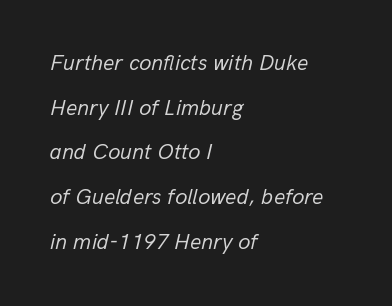
{"italic": "yes", "lean": "right", "slant_degrees": 13, "bold": "no", "underline": "no", "align": "left", "line_spacing": "loose", "line_spacing_ratio": 2.03, "letter_spacing": "normal", "letter_spacing_em": 0.0, "glyph_px": 22}
